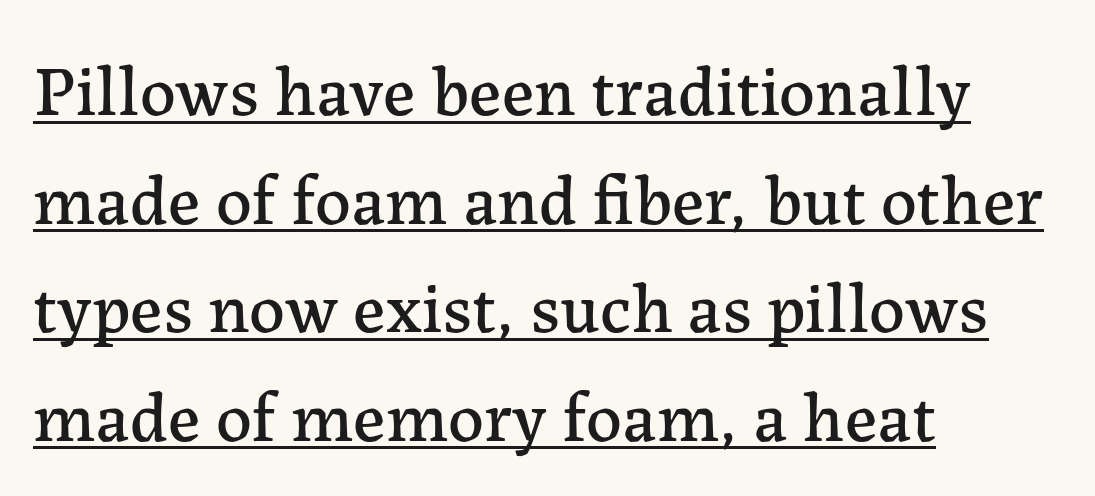
Q: Is the text italic (slanted)? A: No, it is upright.
Q: Is the typeface a serif or a sans-serif typeface? A: Serif.
Q: Is the text underlined? A: Yes.
Q: How is the paragraph aligned? A: Left-aligned.
Q: Is the spacing between letters normal or unusually wide? A: Normal.
Q: Is the spacing between lines tight, normal or loose? A: Normal.
Q: Width (condensed, normal, or wide)? A: Normal.
Q: Stroke contrast? A: Low.
Q: x-height? A: Medium.
Q: Monospaced? A: No.
